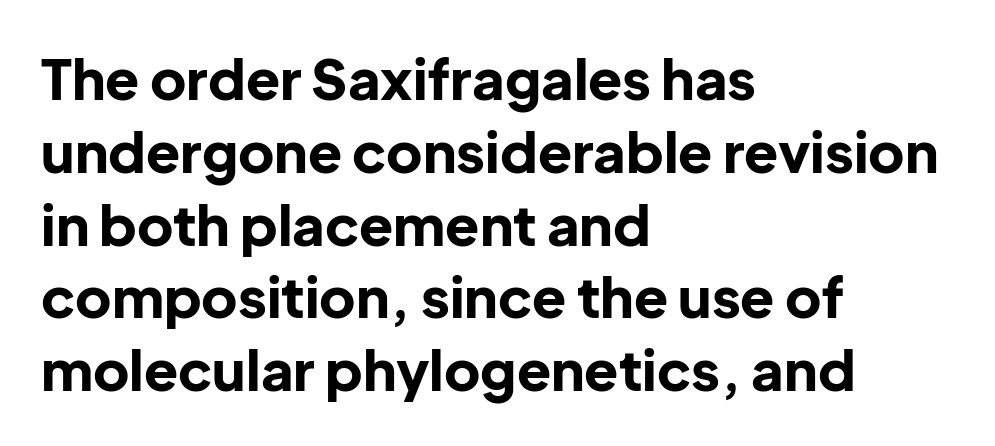
{"serif": "no", "italic": "no", "bold": "yes", "weight": "bold", "width": "normal", "stroke_contrast": "low", "x_height": "medium", "monospaced": "no", "underline": "no", "align": "left", "line_spacing": "normal", "line_spacing_ratio": 1.3, "letter_spacing": "normal", "letter_spacing_em": 0.0, "glyph_px": 56}
